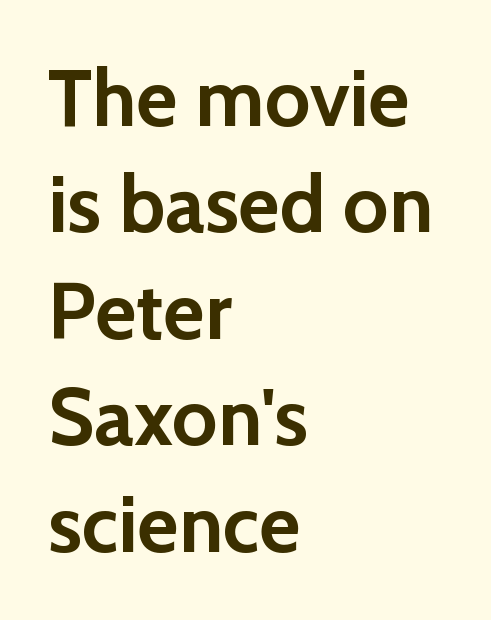
{"serif": "no", "italic": "no", "bold": "yes", "weight": "semibold", "width": "normal", "stroke_contrast": "low", "x_height": "medium", "monospaced": "no", "underline": "no", "align": "left", "line_spacing": "normal", "line_spacing_ratio": 1.33, "letter_spacing": "normal", "letter_spacing_em": 0.0, "glyph_px": 80}
